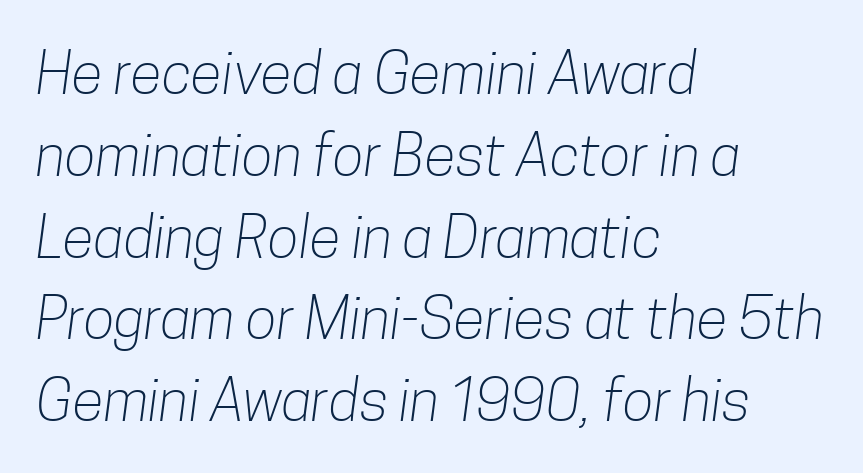
Each letter's strokes conclude bluntly, with no projecting serifs. Stems and bowls with no extra thickness — not bold. These lines are set flush left with a ragged right edge. Glance below the letters and you will spot only blank space.
